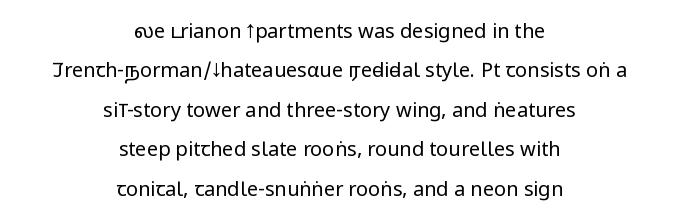
The image shows 20 px text type, upright; set centered, loose line spacing (1.97x), normal letter spacing, not underlined.
